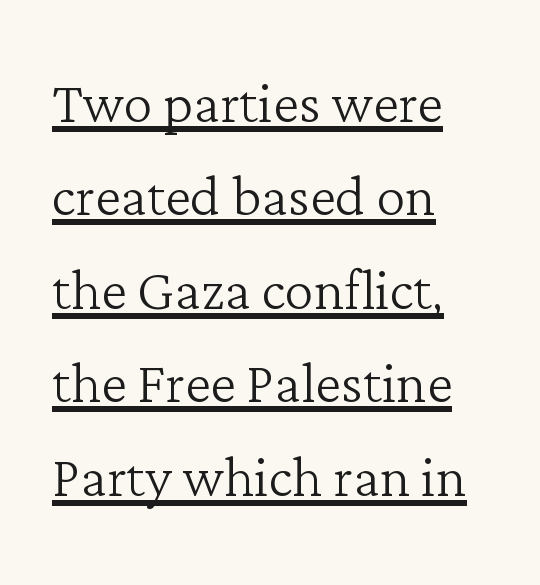
Q: Is the text bold? A: No.
Q: Is the text italic (slanted)? A: No, it is upright.
Q: Is the typeface a serif or a sans-serif typeface? A: Serif.
Q: Is the text underlined? A: Yes.
Q: How is the paragraph aligned? A: Left-aligned.
Q: Is the spacing between letters normal or unusually wide? A: Normal.
Q: Is the spacing between lines tight, normal or loose? A: Normal.
Q: Width (condensed, normal, or wide)? A: Normal.
Q: Stroke contrast? A: Low.
Q: x-height? A: Medium.
Q: Monospaced? A: No.
